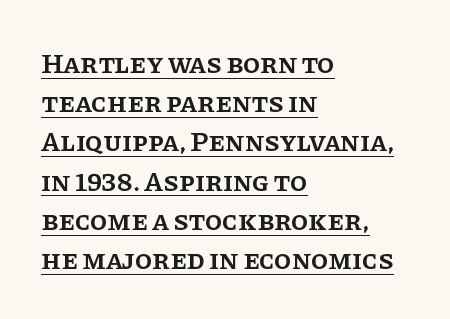
The gaps between neighbouring characters are ordinary and unremarkable. Old-style or modern, the face here clearly has serifs. A roman cut, with each character standing at attention. Its strokes are somewhat broadened, the hallmark of semibold type. This sample is left-justified, so line endings fall wherever the words run out. Vertical spacing — default.
